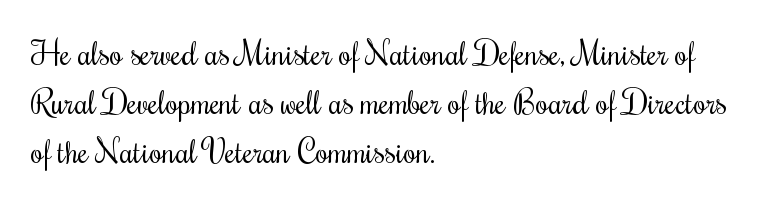
{"bold": "no", "weight": "regular", "width": "condensed", "stroke_contrast": "medium", "x_height": "small", "monospaced": "no", "underline": "no", "align": "left", "line_spacing": "normal", "line_spacing_ratio": 1.49, "letter_spacing": "normal", "letter_spacing_em": 0.0, "glyph_px": 33}
